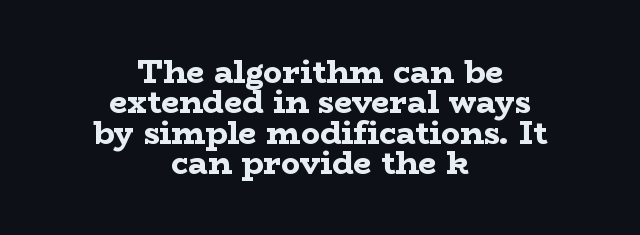
Posture: vertical. Do the characters align in a grid? No, the font is proportional. Does the weight exceed regular? Yes, all the way to bold. The text was rendered using a seriffed face with decorative stroke endings. Leading: reduced. Compared with typical body copy, the letter spacing here is the same.
